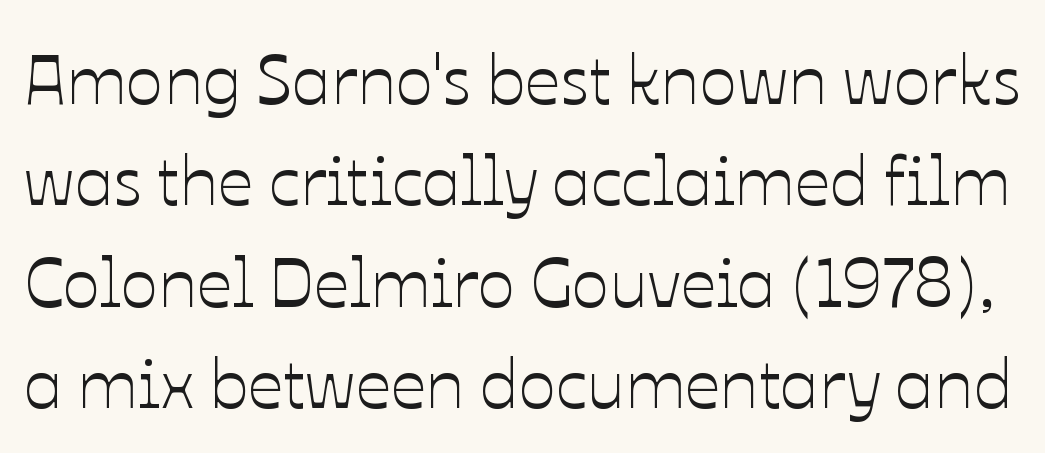
{"italic": "no", "width": "normal", "stroke_contrast": "low", "x_height": "medium", "monospaced": "no", "underline": "no", "line_spacing": "normal", "line_spacing_ratio": 1.45, "letter_spacing": "normal", "letter_spacing_em": 0.0, "glyph_px": 70}
